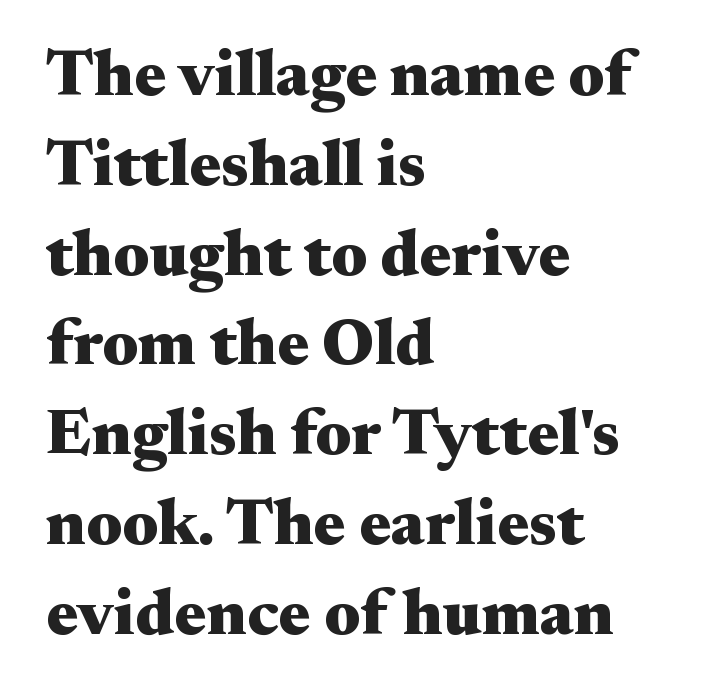
These lines are rendered in a variable-pitch font. The foot of each line stays bare and open. Style check: upright. Leading: standard.
